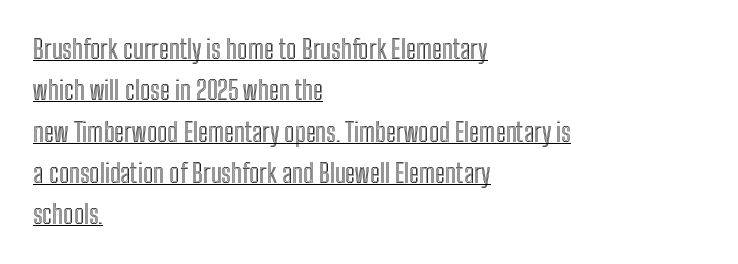
Q: Is the text italic (slanted)? A: No, it is upright.
Q: Is the text underlined? A: Yes.
Q: How is the paragraph aligned? A: Left-aligned.
Q: Is the spacing between letters normal or unusually wide? A: Normal.
Q: Is the spacing between lines tight, normal or loose? A: Normal.
